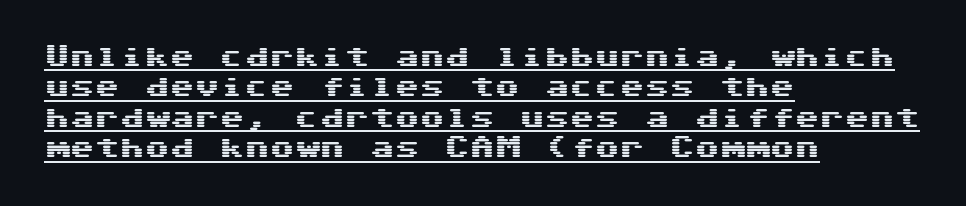
Reading down the block, your eye returns to a fixed left position each line. The rendered words wear a rule along their underside. Do the letters lean? They stand straight. The rendering keeps characters at their native spacing.
